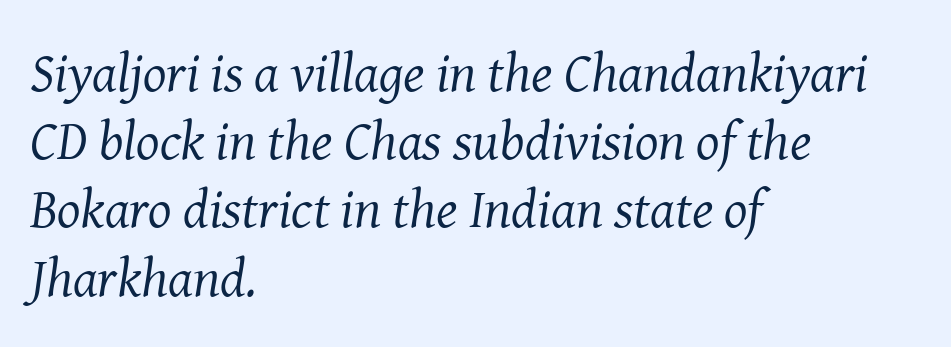
Vertical stems look standard width or narrower in stroke. Beneath every word, the page is bare. Each word holds together tightly as a unit, with standard inter-letter gaps. Observe the serifs anchoring each vertical stroke in this sample. When letters slant like this, we call the style italic.
